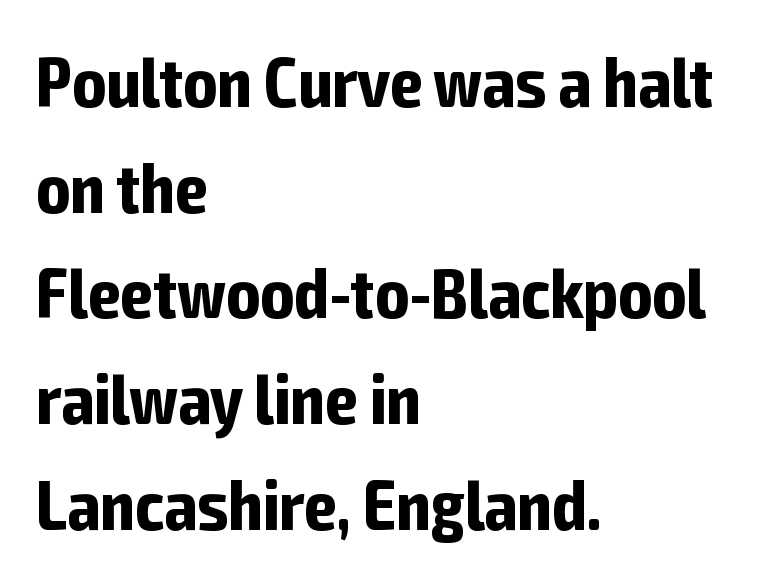
Q: Is the text bold? A: Yes.
Q: Is the text italic (slanted)? A: No, it is upright.
Q: Is the typeface a serif or a sans-serif typeface? A: Sans-serif.
Q: Is the text underlined? A: No.
Q: How is the paragraph aligned? A: Left-aligned.
Q: Is the spacing between letters normal or unusually wide? A: Normal.
Q: Is the spacing between lines tight, normal or loose? A: Normal.
Q: Width (condensed, normal, or wide)? A: Condensed.
Q: Stroke contrast? A: Low.
Q: x-height? A: Medium.
Q: Monospaced? A: No.
